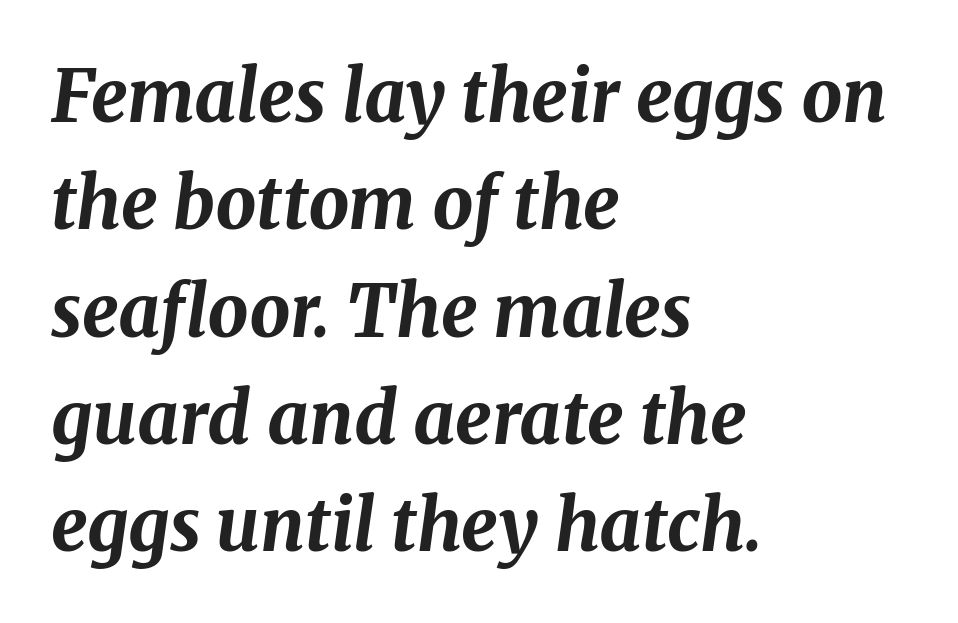
The image shows 72 px bold type, italic (leaning right); set left-aligned, normal line spacing (1.49x), normal letter spacing, not underlined; medium stroke contrast and a medium x-height.
